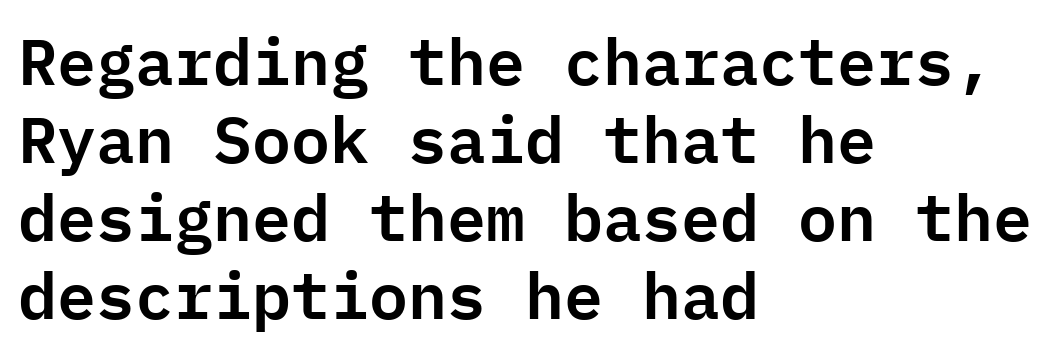
The rendering uses typewriter-style spacing with identical character cells. Rule under the text: the space is simply empty. Where is the straight margin? On the left. Nothing sits at the stroke ends, so this counts as sans-serif. The gaps between neighbouring characters are ordinary and unremarkable. Quick note: not italic, upright.
